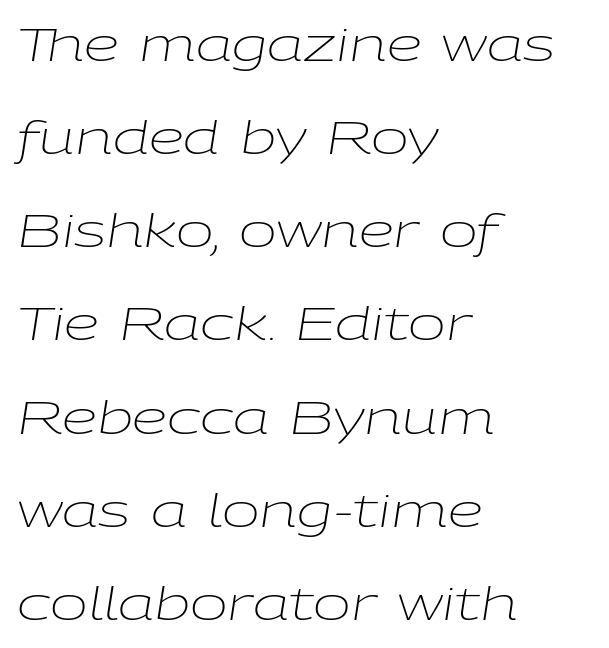
The designer dialed line spacing up above the default. You could call the tracking neutral — neither tight nor loose. Would a proofreader flag this as italicized? Yes. Spacing verdict: proportional, widths tailored to each character.
